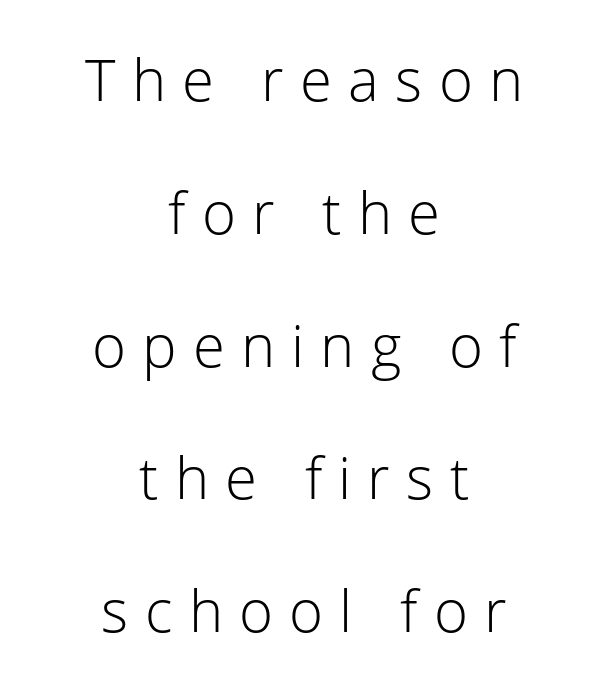
Q: Is the text bold? A: No.
Q: Is the text italic (slanted)? A: No, it is upright.
Q: Is the typeface a serif or a sans-serif typeface? A: Sans-serif.
Q: Is the text underlined? A: No.
Q: How is the paragraph aligned? A: Centered.
Q: Is the spacing between letters normal or unusually wide? A: Unusually wide.
Q: Is the spacing between lines tight, normal or loose? A: Loose.
Q: Width (condensed, normal, or wide)? A: Normal.
Q: Stroke contrast? A: Low.
Q: x-height? A: Medium.
Q: Monospaced? A: No.
